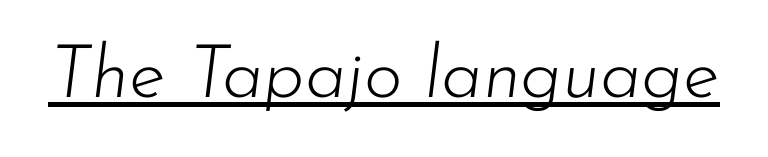
{"italic": "yes", "lean": "right", "slant_degrees": 7, "bold": "no", "weight": "light", "width": "normal", "stroke_contrast": "low", "x_height": "small", "monospaced": "no", "underline": "yes", "letter_spacing": "normal", "letter_spacing_em": 0.0, "glyph_px": 74}
